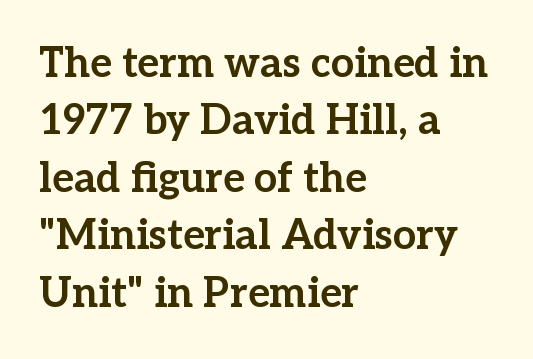
Honestly, the row spacing looks completely unremarkable. The rendering uses natural spacing where letterforms have individual widths. Nothing unusual about the tracking: characters are spaced as the font intends. Observe the serifs anchoring each vertical stroke in this sample. The rag falls on the right side of this text block. On the weight axis this lands at bold, roughly 700.
